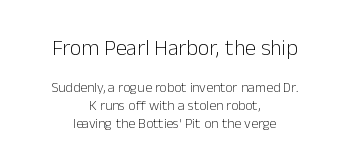
The image shows 22 px text type, upright; set centered, normal line spacing (1.26x), normal letter spacing, not underlined; the first (top) block is 1.57x larger.
